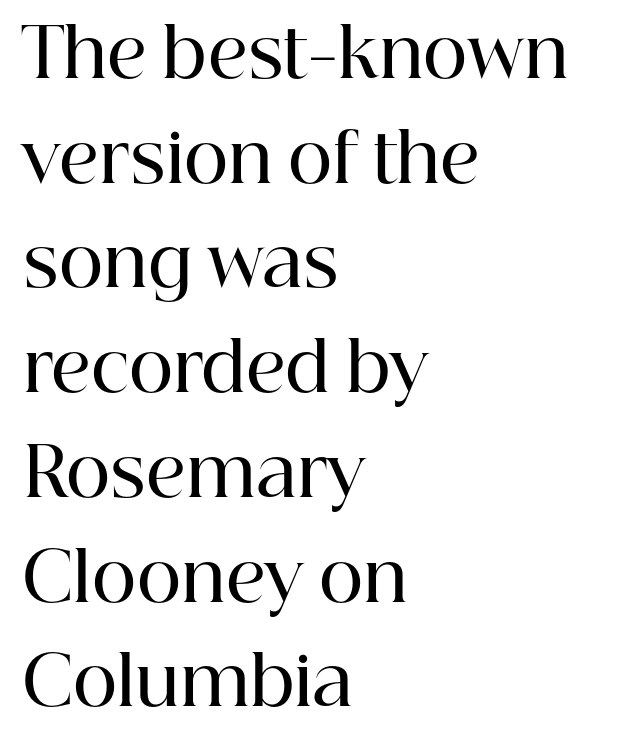
{"serif": "yes", "italic": "no", "bold": "semi", "weight": "semibold", "width": "normal", "stroke_contrast": "high", "x_height": "medium", "monospaced": "no", "underline": "no", "align": "left", "line_spacing": "normal", "line_spacing_ratio": 1.54, "letter_spacing": "normal", "letter_spacing_em": 0.0, "glyph_px": 68}
